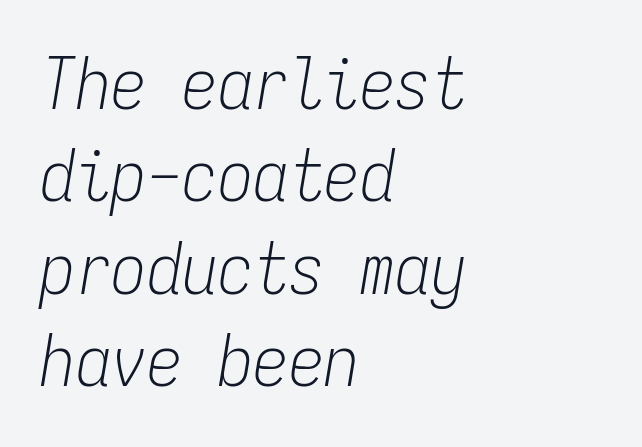
Q: Is the text bold? A: No.
Q: Is the text italic (slanted)? A: Yes, it leans right by about 9 degrees.
Q: Is the text underlined? A: No.
Q: How is the paragraph aligned? A: Left-aligned.
Q: Is the spacing between letters normal or unusually wide? A: Normal.
Q: Is the spacing between lines tight, normal or loose? A: Normal.
Q: Width (condensed, normal, or wide)? A: Condensed.
Q: Stroke contrast? A: Low.
Q: x-height? A: Medium.
Q: Monospaced? A: Yes.
